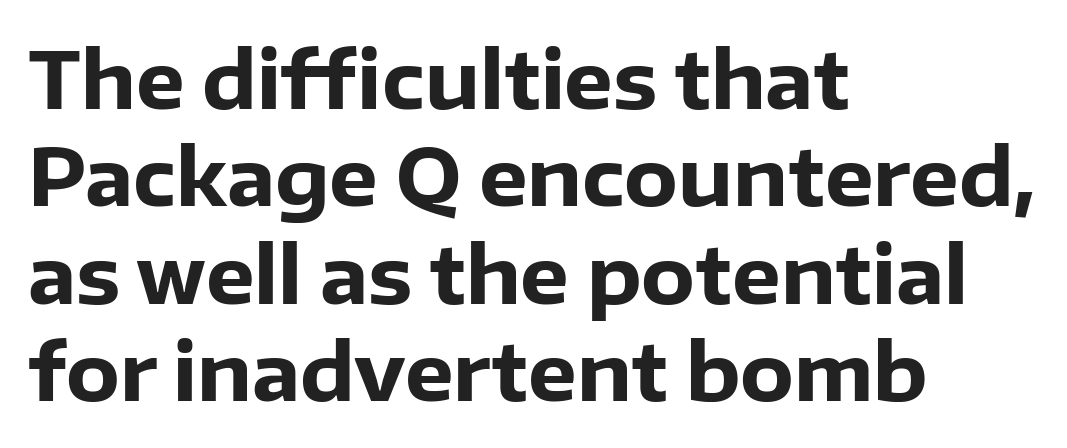
{"serif": "no", "italic": "no", "bold": "yes", "weight": "heavy", "width": "normal", "stroke_contrast": "low", "x_height": "medium", "monospaced": "no", "underline": "no", "align": "left", "line_spacing": "normal", "line_spacing_ratio": 1.25, "letter_spacing": "normal", "letter_spacing_em": 0.0, "glyph_px": 78}
